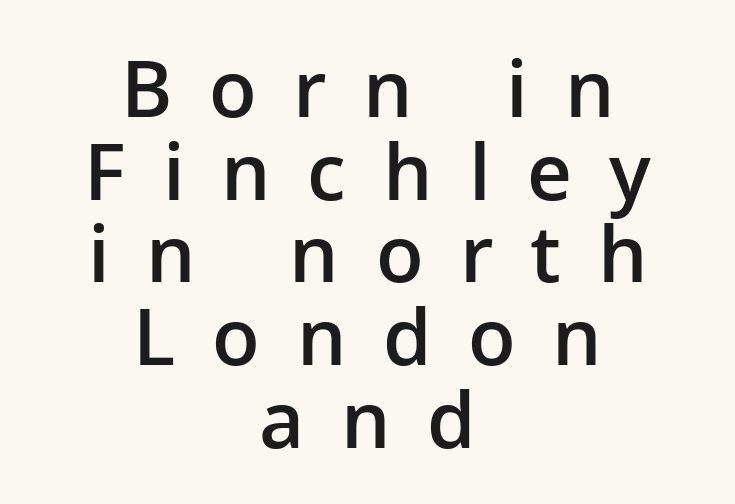
{"serif": "no", "italic": "no", "bold": "semi", "weight": "semibold", "width": "normal", "stroke_contrast": "low", "x_height": "medium", "monospaced": "no", "underline": "no", "align": "center", "line_spacing": "tight", "line_spacing_ratio": 1.06, "letter_spacing": "wide", "letter_spacing_em": 0.47, "glyph_px": 78}
